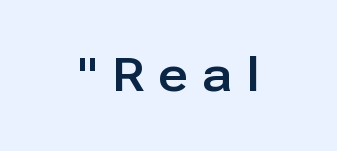
The image shows 46 px sans-serif type, upright; set unusually wide letter spacing (+0.32 em), not underlined; low stroke contrast and a medium x-height.
